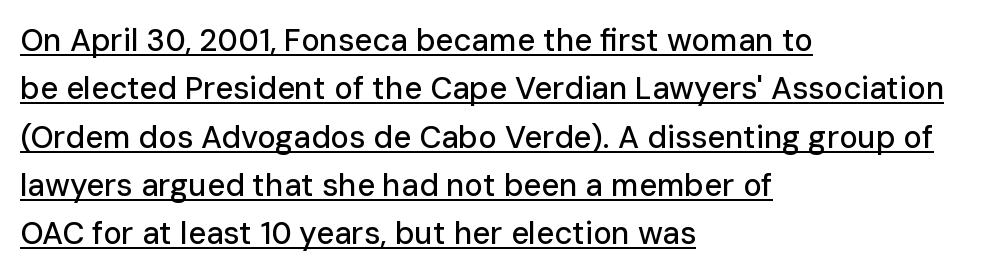
Q: Is the text italic (slanted)? A: No, it is upright.
Q: Is the typeface a serif or a sans-serif typeface? A: Sans-serif.
Q: Is the text underlined? A: Yes.
Q: How is the paragraph aligned? A: Left-aligned.
Q: Is the spacing between letters normal or unusually wide? A: Normal.
Q: Is the spacing between lines tight, normal or loose? A: Normal.
Q: Width (condensed, normal, or wide)? A: Normal.
Q: Stroke contrast? A: Low.
Q: x-height? A: Medium.
Q: Monospaced? A: No.
